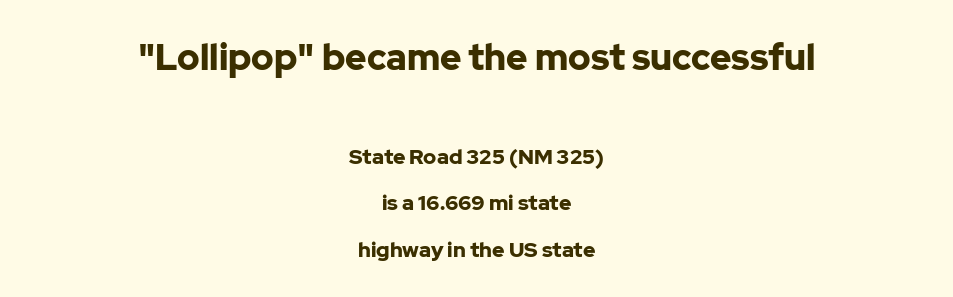
Q: Is the text bold? A: Yes.
Q: Is the text italic (slanted)? A: No, it is upright.
Q: Is the typeface a serif or a sans-serif typeface? A: Sans-serif.
Q: Is the text underlined? A: No.
Q: How is the paragraph aligned? A: Centered.
Q: Is the spacing between letters normal or unusually wide? A: Normal.
Q: Is the spacing between lines tight, normal or loose? A: Loose.
Q: Which block of text is set in a larger size, the first (top) or the second (bottom)? A: The first (top) one.
Q: Width (condensed, normal, or wide)? A: Normal.
Q: Stroke contrast? A: Low.
Q: x-height? A: Medium.
Q: Monospaced? A: No.
